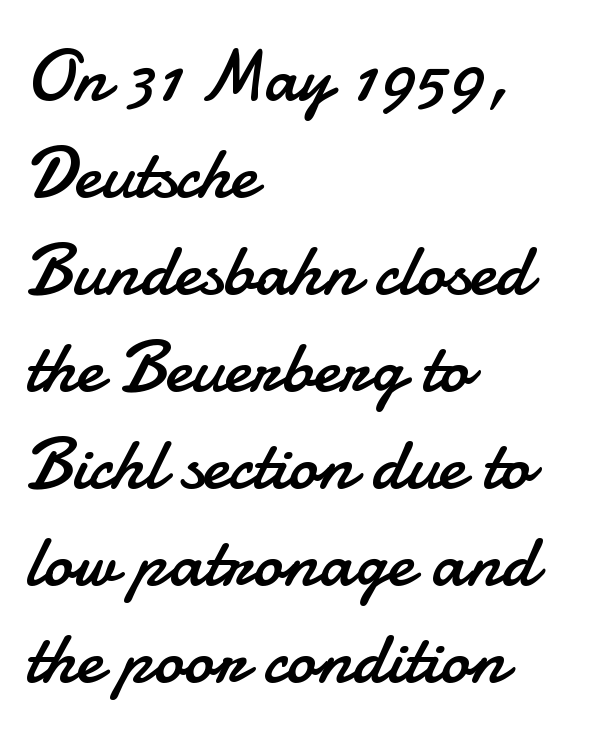
{"serif": "no", "bold": "no", "weight": "regular", "width": "normal", "stroke_contrast": "low", "x_height": "small", "monospaced": "no", "underline": "no", "align": "left", "line_spacing": "normal", "line_spacing_ratio": 1.31, "letter_spacing": "normal", "letter_spacing_em": 0.0, "glyph_px": 74}
